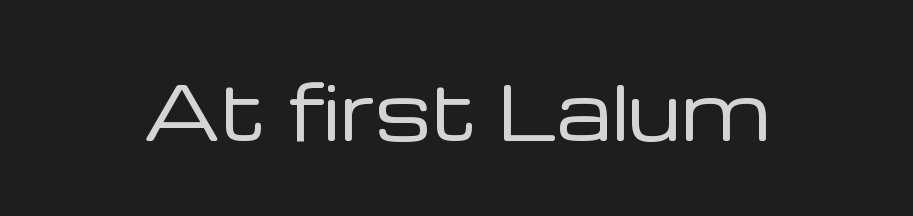
You can tell it's not italic because the verticals are truly vertical. Caption: standard tracking, unaltered. Type style note: lacks serifs. Beneath every word, the page is bare. Vertical stems look standard width or narrower in stroke. Think of a printed novel: that variable character pitch is what you see here.
